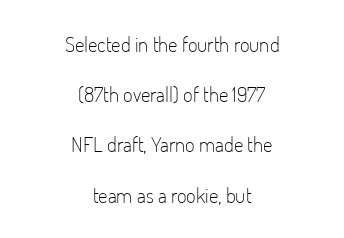
{"italic": "no", "bold": "no", "underline": "no", "align": "center", "line_spacing": "loose", "line_spacing_ratio": 2.39, "letter_spacing": "normal", "letter_spacing_em": 0.0, "glyph_px": 21}
